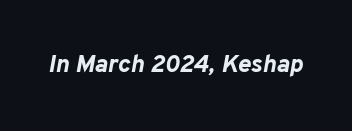
The image shows 25 px bold type, italic (leaning right); set normal letter spacing, not underlined.
